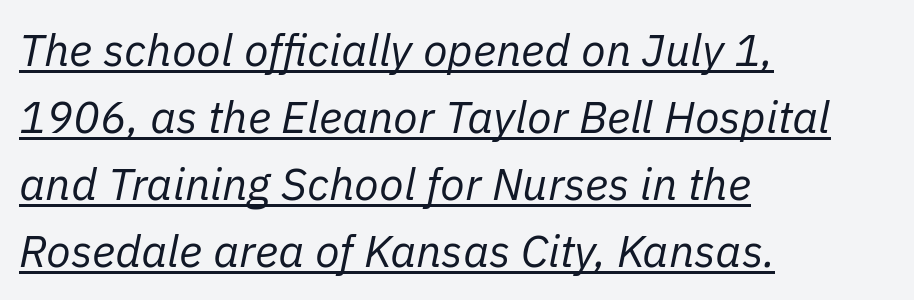
The image shows 45 px regular-weight type, italic (leaning right); set left-aligned, normal line spacing (1.49x), normal letter spacing, underlined; low stroke contrast and a medium x-height.
